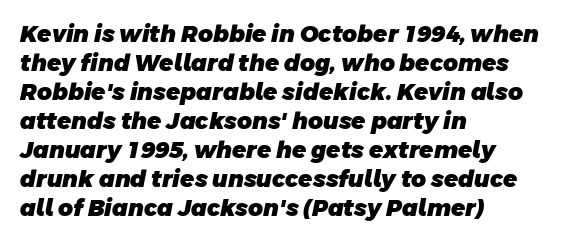
The image shows 23 px bold type; set left-aligned, normal line spacing (1.26x), normal letter spacing, not underlined.
